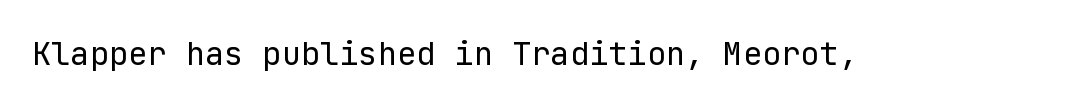
The image shows 32 px regular-weight sans-serif type, upright; set normal letter spacing, not underlined; low stroke contrast and a medium x-height.
